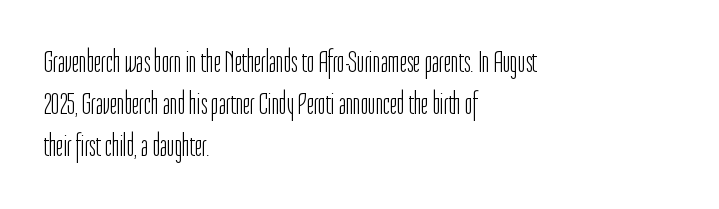
Q: Is the text bold? A: No.
Q: Is the text italic (slanted)? A: No, it is upright.
Q: Is the typeface a serif or a sans-serif typeface? A: Sans-serif.
Q: Is the text underlined? A: No.
Q: How is the paragraph aligned? A: Left-aligned.
Q: Is the spacing between letters normal or unusually wide? A: Normal.
Q: Is the spacing between lines tight, normal or loose? A: Normal.
Q: Width (condensed, normal, or wide)? A: Condensed.
Q: Stroke contrast? A: Low.
Q: x-height? A: Medium.
Q: Monospaced? A: No.
